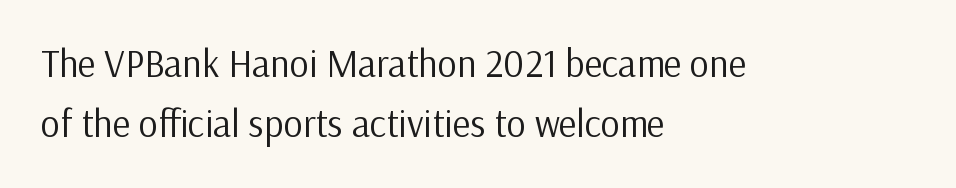
Q: Is the text bold? A: No.
Q: Is the text italic (slanted)? A: No, it is upright.
Q: Is the typeface a serif or a sans-serif typeface? A: Sans-serif.
Q: Is the text underlined? A: No.
Q: How is the paragraph aligned? A: Left-aligned.
Q: Is the spacing between letters normal or unusually wide? A: Normal.
Q: Is the spacing between lines tight, normal or loose? A: Normal.
Q: Width (condensed, normal, or wide)? A: Normal.
Q: Stroke contrast? A: Low.
Q: x-height? A: Medium.
Q: Monospaced? A: No.
